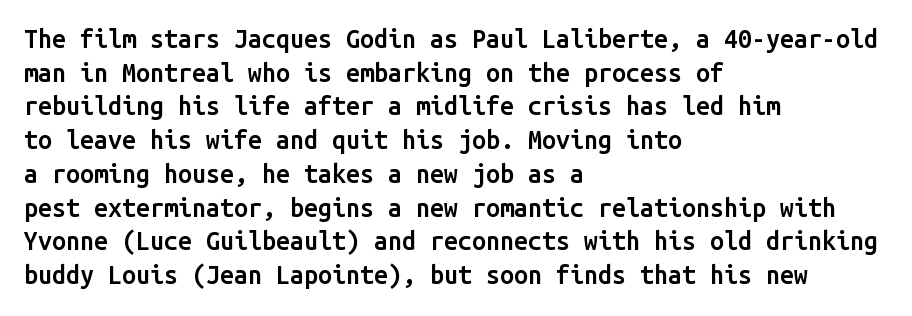
Is there any slant? The stems are plumb. Only glyphs here, with clear space below each row. A fair bit of extra ink — the face is semibold, not bold. Honestly, the row spacing looks completely unremarkable. These lines stack with their left ends in a neat column.
